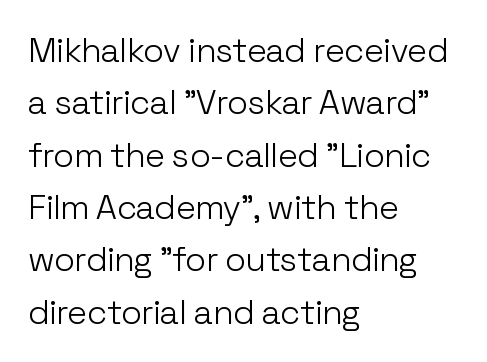
{"serif": "no", "italic": "no", "bold": "no", "weight": "light", "width": "normal", "stroke_contrast": "low", "x_height": "medium", "monospaced": "no", "underline": "no", "align": "left", "line_spacing": "normal", "line_spacing_ratio": 1.54, "letter_spacing": "normal", "letter_spacing_em": 0.0, "glyph_px": 34}
